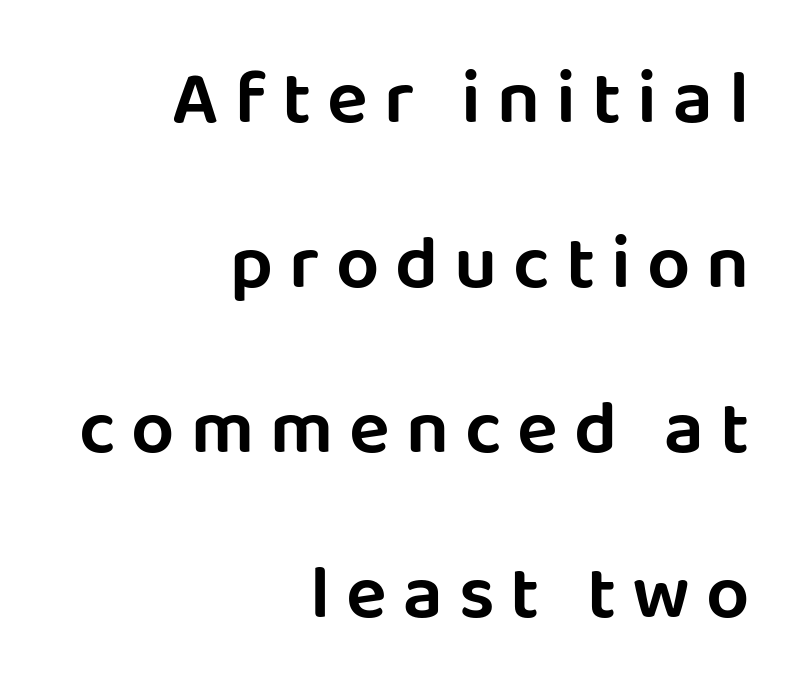
The image shows 76 px sans-serif type, upright; set right-aligned, loose line spacing (2.17x), unusually wide letter spacing (+0.21 em), not underlined; low stroke contrast and a large x-height.
